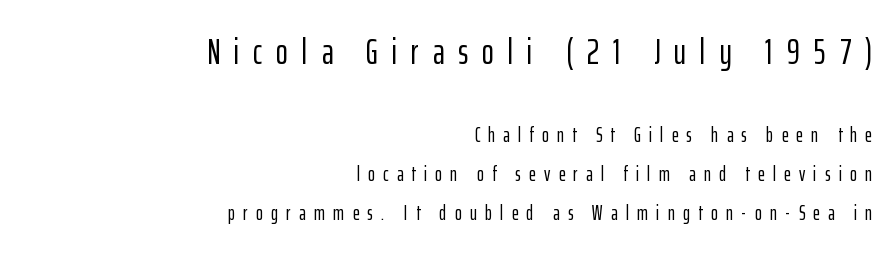
A typesetter would mark this as roman, not italic. Note the varied advance widths — an 'i' is clearly narrower than an 'm'. The gaps between neighbouring characters are conspicuously large. Glance below the letters and you will spot only blank space. If you drew a ruler down the right edge, every line would touch it. Size contrast runs from large at the top to small at the bottom.
